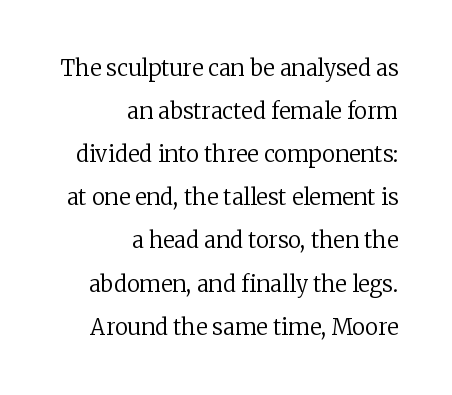
The image shows 22 px text type, upright; set right-aligned, loose line spacing (1.96x), normal letter spacing, not underlined.
